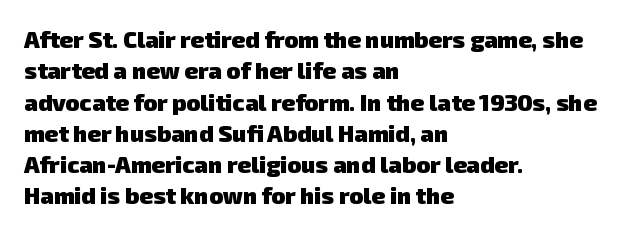
Observe the ordinary spacing: letters are neighbours, not strangers. Is the block centered? No — it sits flush against the left margin. Regular leading. Descender tails drop into unmarked territory. Heavy-handed strokes throughout: this text is bold.
